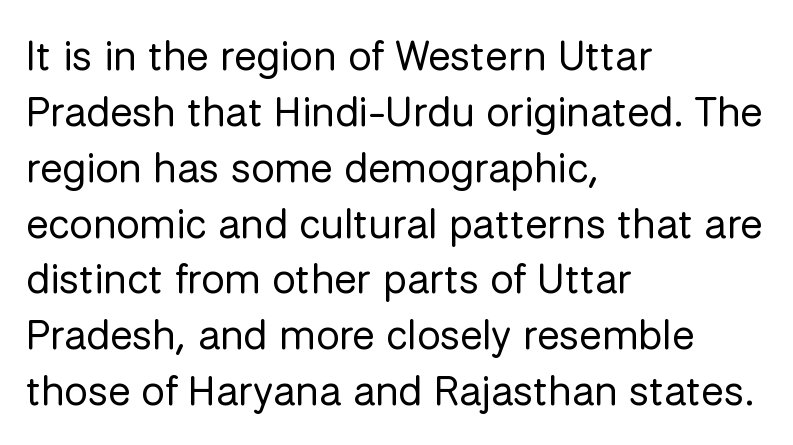
The image shows 42 px regular-weight sans-serif type, upright; set left-aligned, normal line spacing (1.33x), normal letter spacing, not underlined; low stroke contrast and a medium x-height.
